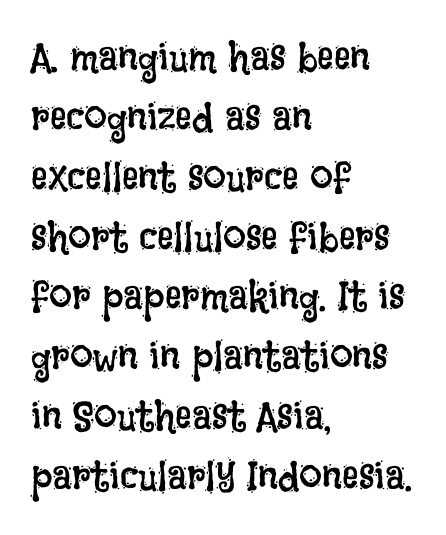
The image shows 41 px regular-weight, condensed type, upright; set left-aligned, normal line spacing (1.46x), normal letter spacing, not underlined; low stroke contrast and a large x-height.
